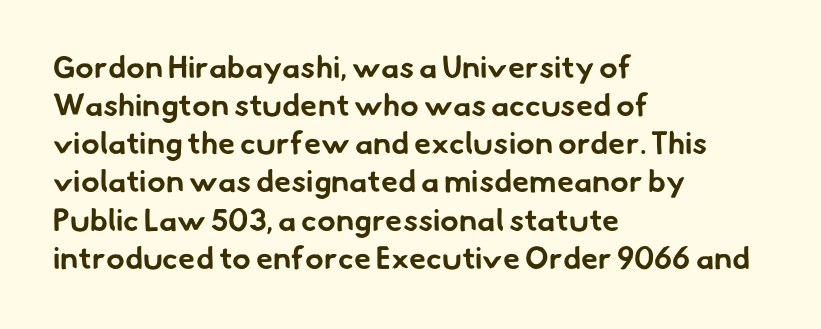
To sum up the face: it is a sans, with no serifs. Has an underline been added? It has not. The rag falls on the right side of this text block. The passage shown is typed in a proportional face where columns would drift. You'd pick this weight for a headline — it's a proper bold. The letters sit at their default tracking, neither squeezed nor spread.
